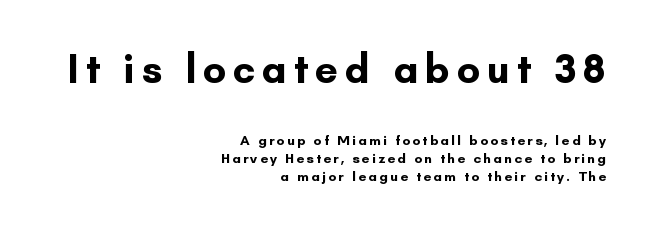
The lettering holds an erect, upright posture throughout. Check where the strokes stop: nothing finishes them off — pure sans. The specimen omits any rule beneath the text block's lines. Line endings align vertically; line beginnings do not.
